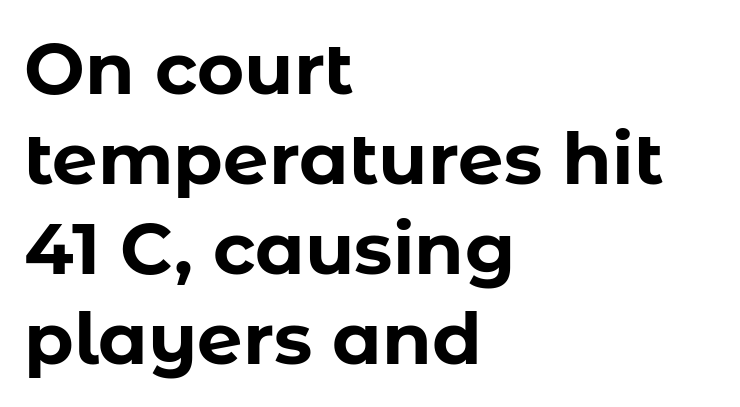
{"serif": "no", "italic": "no", "bold": "yes", "weight": "bold", "width": "normal", "stroke_contrast": "low", "x_height": "medium", "monospaced": "no", "underline": "no", "align": "left", "line_spacing": "normal", "line_spacing_ratio": 1.25, "letter_spacing": "normal", "letter_spacing_em": 0.0, "glyph_px": 72}
